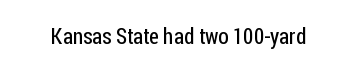
The space directly below the letters is spotless. Quick note: not italic, upright. The line texture is even and compact thanks to regular tracking. These glyphs show unthickened strokes, regular width or finer.
